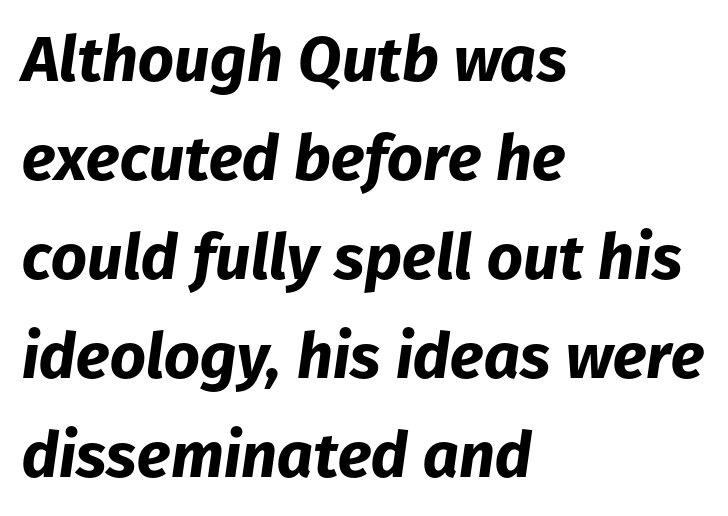
{"italic": "yes", "lean": "right", "slant_degrees": 8, "bold": "yes", "weight": "bold", "width": "normal", "stroke_contrast": "low", "x_height": "medium", "monospaced": "no", "underline": "no", "align": "left", "line_spacing": "normal", "line_spacing_ratio": 1.57, "letter_spacing": "normal", "letter_spacing_em": 0.0, "glyph_px": 63}
